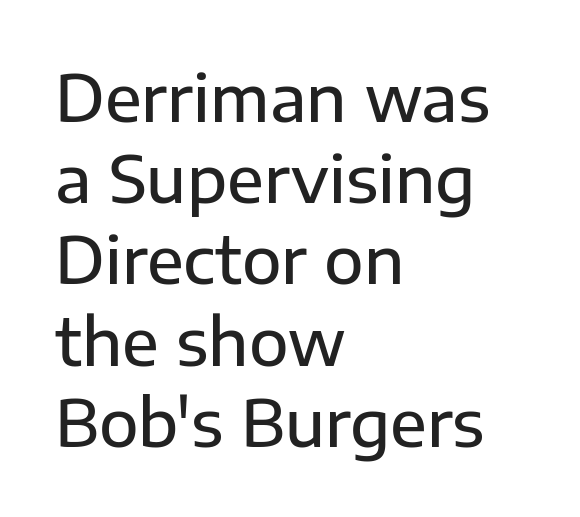
Q: Is the text italic (slanted)? A: No, it is upright.
Q: Is the typeface a serif or a sans-serif typeface? A: Sans-serif.
Q: Is the text underlined? A: No.
Q: How is the paragraph aligned? A: Left-aligned.
Q: Is the spacing between letters normal or unusually wide? A: Normal.
Q: Is the spacing between lines tight, normal or loose? A: Normal.
Q: Width (condensed, normal, or wide)? A: Normal.
Q: Stroke contrast? A: Low.
Q: x-height? A: Medium.
Q: Monospaced? A: No.
